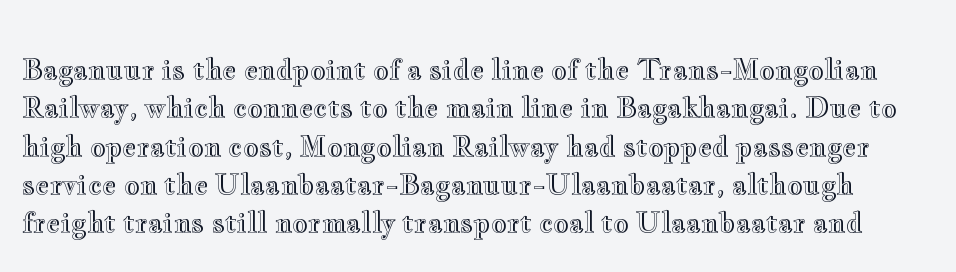
The image shows 27 px text type, upright; set normal line spacing (1.42x), normal letter spacing, not underlined.
